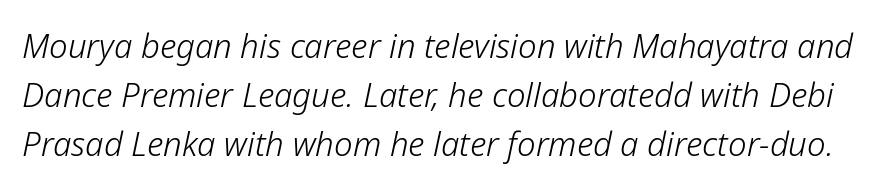
{"italic": "yes", "lean": "right", "slant_degrees": 12, "bold": "no", "weight": "light", "width": "normal", "stroke_contrast": "low", "x_height": "medium", "monospaced": "no", "underline": "no", "line_spacing": "normal", "line_spacing_ratio": 1.49, "letter_spacing": "normal", "letter_spacing_em": 0.0, "glyph_px": 33}
